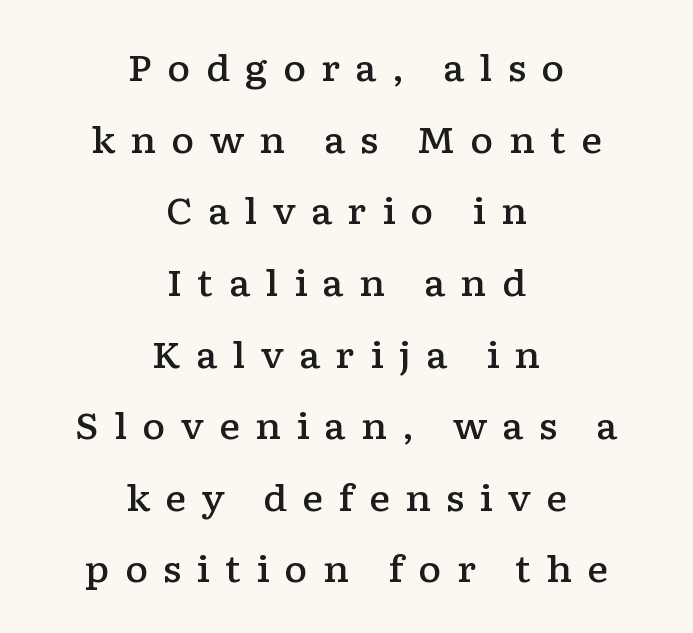
{"serif": "yes", "italic": "no", "bold": "semi", "weight": "semibold", "width": "wide", "stroke_contrast": "low", "x_height": "medium", "monospaced": "no", "underline": "no", "align": "center", "line_spacing": "loose", "line_spacing_ratio": 1.99, "letter_spacing": "wide", "letter_spacing_em": 0.41, "glyph_px": 36}
